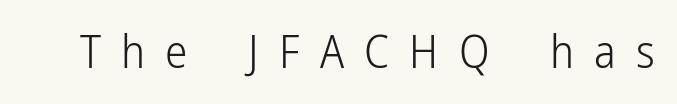
Q: Is the text bold? A: No.
Q: Is the text italic (slanted)? A: No, it is upright.
Q: Is the typeface a serif or a sans-serif typeface? A: Sans-serif.
Q: Is the text underlined? A: No.
Q: Is the spacing between letters normal or unusually wide? A: Unusually wide.
Q: Width (condensed, normal, or wide)? A: Condensed.
Q: Stroke contrast? A: Low.
Q: x-height? A: Medium.
Q: Monospaced? A: No.
